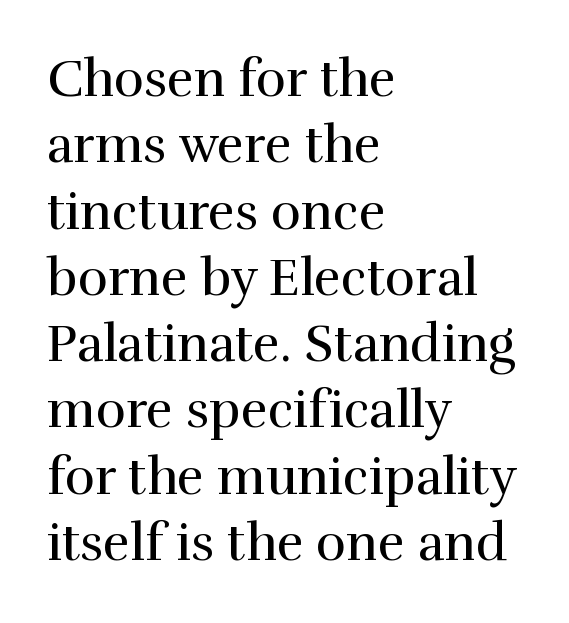
The image shows 51 px regular-weight serif type, upright; set left-aligned, normal line spacing (1.3x), normal letter spacing, not underlined; a medium x-height.
